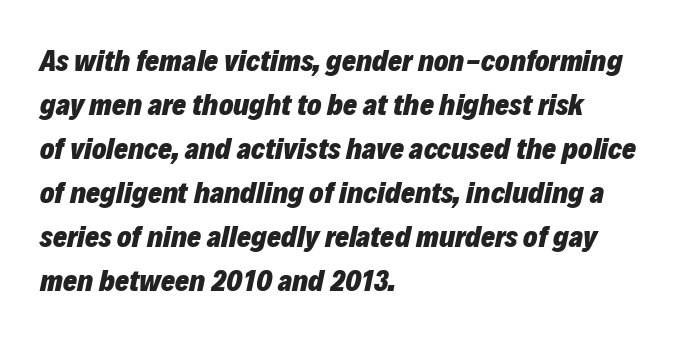
Q: Is the text bold? A: Yes.
Q: Is the text italic (slanted)? A: Yes, it leans right by about 12 degrees.
Q: Is the text underlined? A: No.
Q: How is the paragraph aligned? A: Left-aligned.
Q: Is the spacing between letters normal or unusually wide? A: Normal.
Q: Is the spacing between lines tight, normal or loose? A: Normal.
Q: Width (condensed, normal, or wide)? A: Normal.
Q: Stroke contrast? A: Low.
Q: x-height? A: Medium.
Q: Monospaced? A: No.
